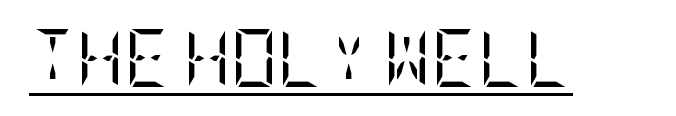
{"serif": "yes", "italic": "no", "bold": "no", "weight": "regular", "width": "condensed", "stroke_contrast": "low", "x_height": "large", "underline": "yes", "letter_spacing": "normal", "letter_spacing_em": 0.0, "glyph_px": 58}
